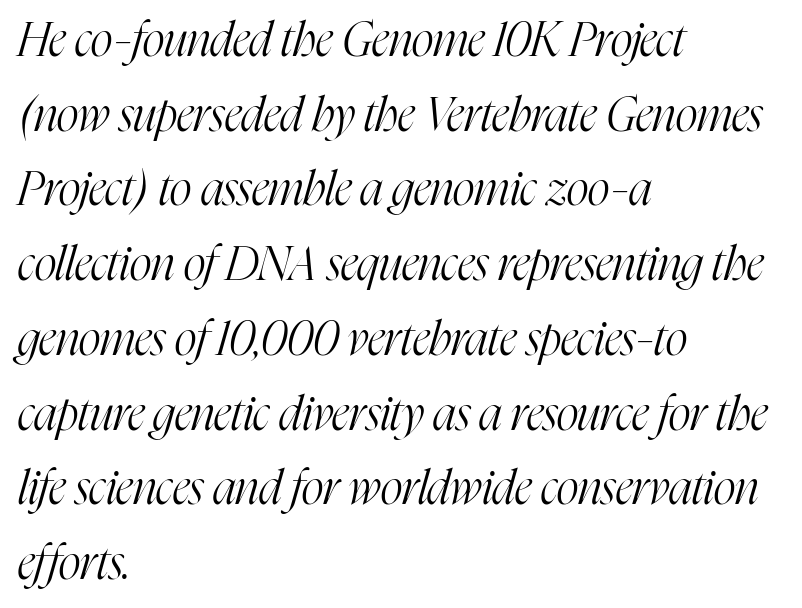
Italic? Definitely — the glyphs are oblique. The strokes are not fattened; the text isn't bold. The space directly below the letters is spotless. Each letter's strokes conclude with small projecting serifs. All the whitespace from short lines collects on the right. Evenly set lines give the paragraph a standard silhouette.
